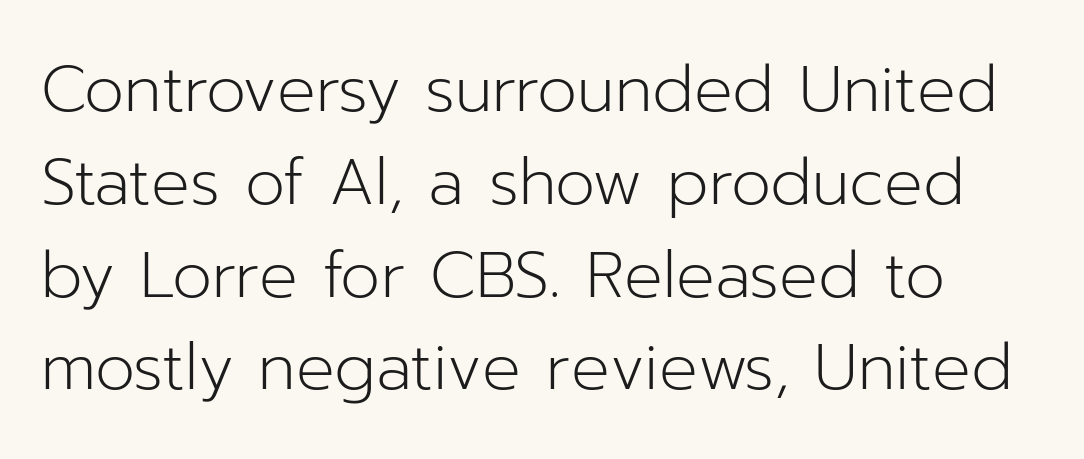
{"serif": "no", "italic": "no", "bold": "no", "weight": "light", "width": "normal", "stroke_contrast": "low", "x_height": "medium", "monospaced": "no", "underline": "no", "line_spacing": "normal", "line_spacing_ratio": 1.45, "letter_spacing": "normal", "letter_spacing_em": 0.0, "glyph_px": 64}
